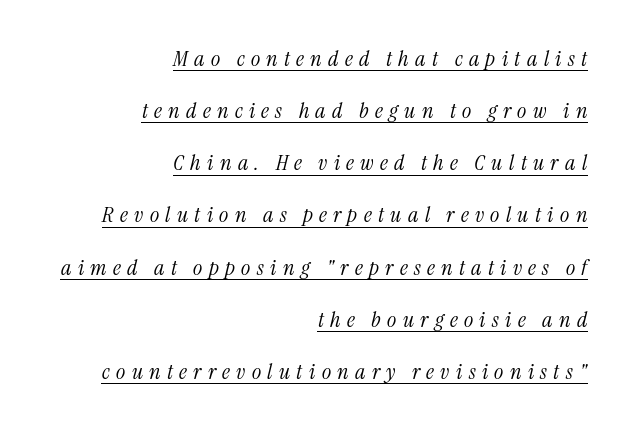
Q: Is the text bold? A: No.
Q: Is the text italic (slanted)? A: Yes, it leans right by about 13 degrees.
Q: Is the text underlined? A: Yes.
Q: How is the paragraph aligned? A: Right-aligned.
Q: Is the spacing between letters normal or unusually wide? A: Unusually wide.
Q: Is the spacing between lines tight, normal or loose? A: Loose.
